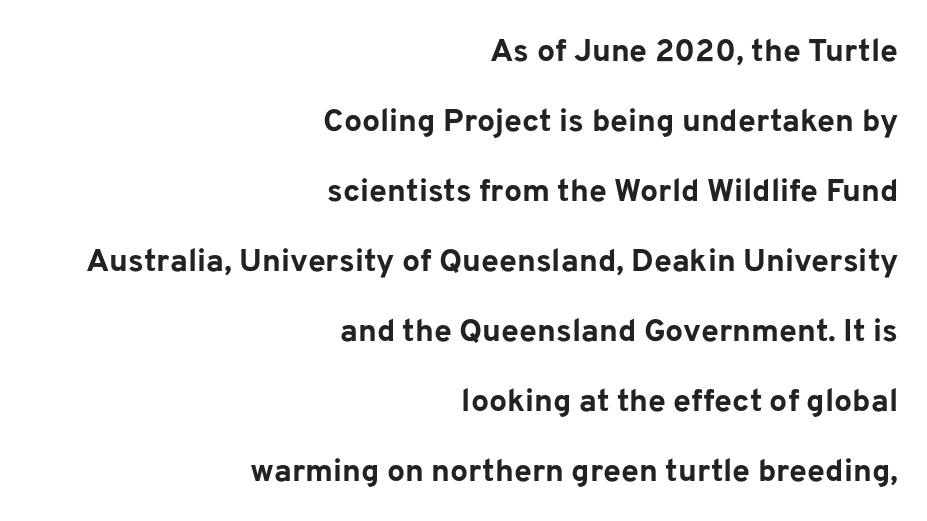
Q: Is the text bold? A: Yes.
Q: Is the text italic (slanted)? A: No, it is upright.
Q: Is the typeface a serif or a sans-serif typeface? A: Sans-serif.
Q: Is the text underlined? A: No.
Q: How is the paragraph aligned? A: Right-aligned.
Q: Is the spacing between letters normal or unusually wide? A: Normal.
Q: Is the spacing between lines tight, normal or loose? A: Loose.
Q: Width (condensed, normal, or wide)? A: Normal.
Q: Stroke contrast? A: Low.
Q: x-height? A: Medium.
Q: Monospaced? A: No.
